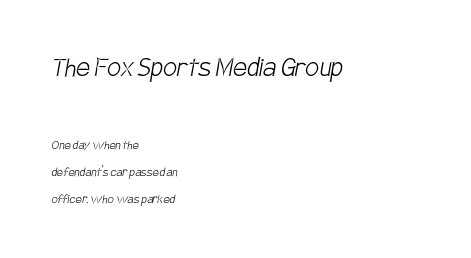
The image shows 31 px light, condensed sans-serif type; set left-aligned, loose line spacing (1.96x), normal letter spacing, not underlined; the first (top) block is 2.21x larger; low stroke contrast and a large x-height.
